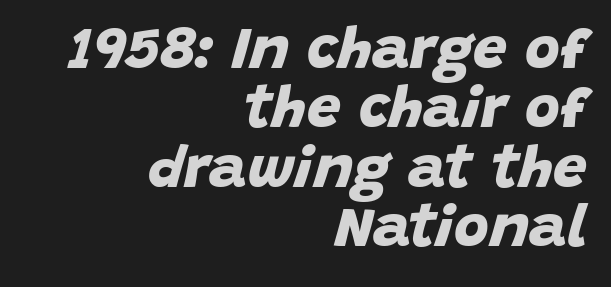
Plain, unruled lines of type. Glyph-to-glyph distance matches everyday printed text. These lines carry a lot of weight — the face is fully bold. The type family on display is of the sans-serif kind. Line spacing here is tight. Which margin do the lines hug? The right one — the left edge is uneven.
